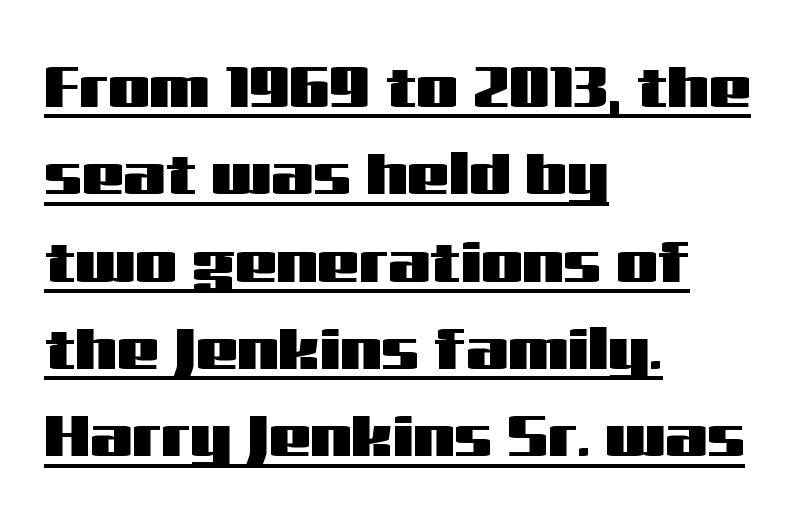
{"serif": "no", "italic": "no", "width": "wide", "stroke_contrast": "medium", "x_height": "medium", "monospaced": "no", "underline": "yes", "align": "left", "line_spacing": "normal", "line_spacing_ratio": 1.48, "letter_spacing": "normal", "letter_spacing_em": 0.0, "glyph_px": 59}
